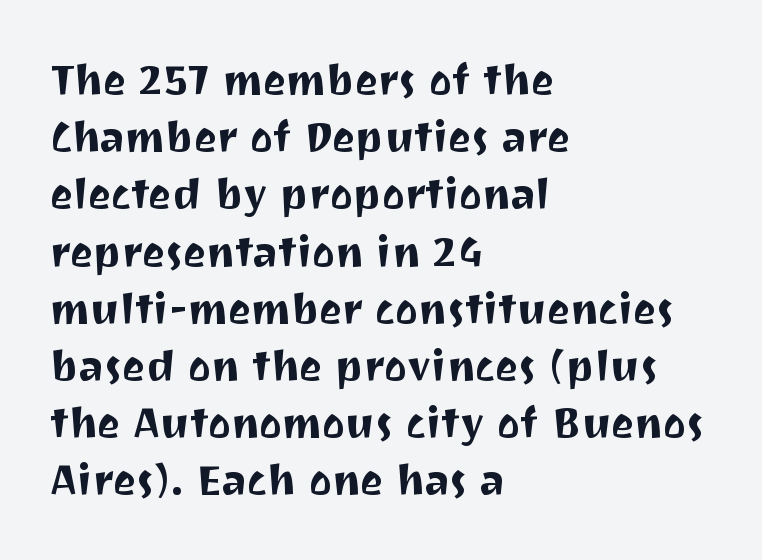
If you drew a ruler down the left edge, every line would touch it. Rule under the text: the space is simply empty. Posture: upright roman. Inter-character spacing is left at the font's built-in metrics. Character widths vary here, with narrow letters taking less room than wide ones.
